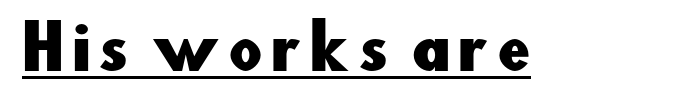
Q: Is the text italic (slanted)? A: No, it is upright.
Q: Is the typeface a serif or a sans-serif typeface? A: Sans-serif.
Q: Is the text underlined? A: Yes.
Q: Width (condensed, normal, or wide)? A: Normal.
Q: Stroke contrast? A: Low.
Q: x-height? A: Small.
Q: Monospaced? A: No.
